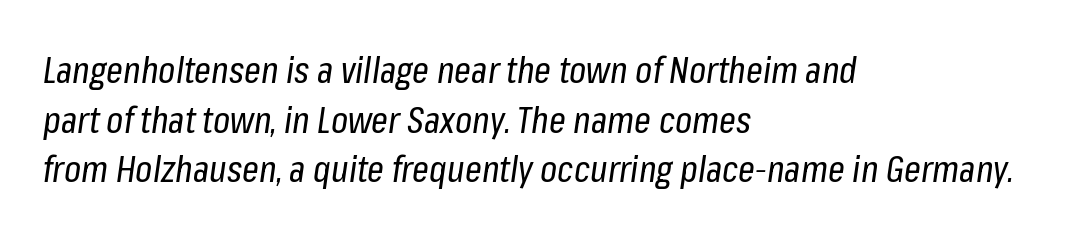
Q: Is the text bold? A: No.
Q: Is the text italic (slanted)? A: Yes, it leans right by about 8 degrees.
Q: Is the text underlined? A: No.
Q: How is the paragraph aligned? A: Left-aligned.
Q: Is the spacing between letters normal or unusually wide? A: Normal.
Q: Is the spacing between lines tight, normal or loose? A: Normal.
Q: Width (condensed, normal, or wide)? A: Condensed.
Q: Stroke contrast? A: Low.
Q: x-height? A: Medium.
Q: Monospaced? A: No.
